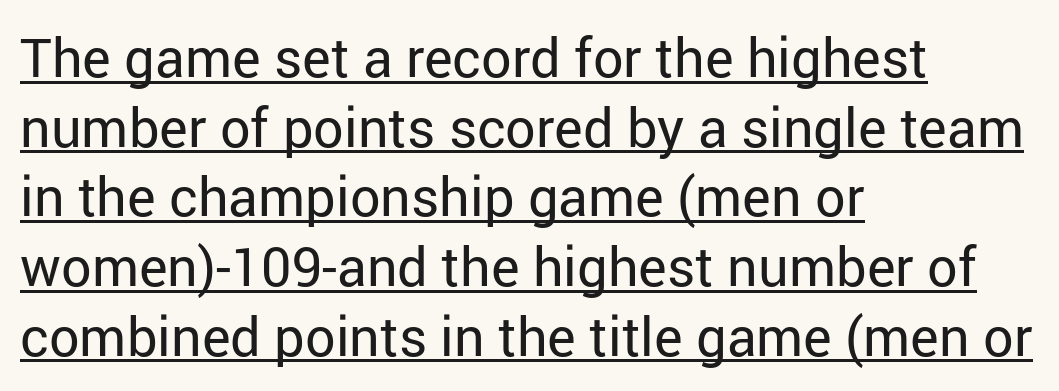
Q: Is the text bold? A: No.
Q: Is the text italic (slanted)? A: No, it is upright.
Q: Is the typeface a serif or a sans-serif typeface? A: Sans-serif.
Q: Is the text underlined? A: Yes.
Q: How is the paragraph aligned? A: Left-aligned.
Q: Is the spacing between letters normal or unusually wide? A: Normal.
Q: Is the spacing between lines tight, normal or loose? A: Normal.
Q: Width (condensed, normal, or wide)? A: Normal.
Q: Stroke contrast? A: Low.
Q: x-height? A: Medium.
Q: Monospaced? A: No.
